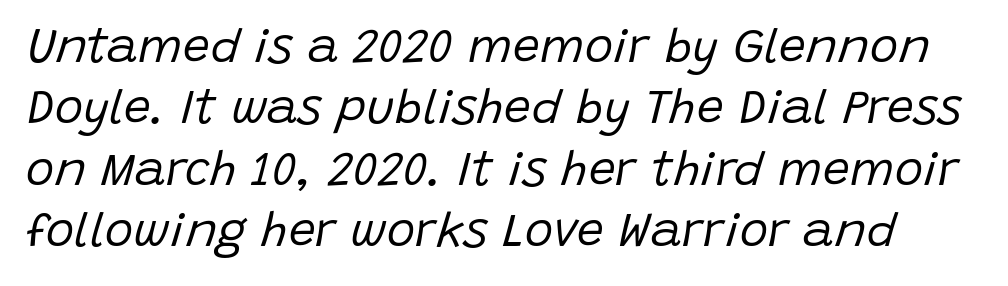
{"italic": "yes", "lean": "right", "slant_degrees": 15, "bold": "no", "weight": "regular", "width": "normal", "stroke_contrast": "low", "x_height": "large", "monospaced": "no", "underline": "no", "line_spacing": "normal", "line_spacing_ratio": 1.28, "letter_spacing": "normal", "letter_spacing_em": 0.0, "glyph_px": 48}
